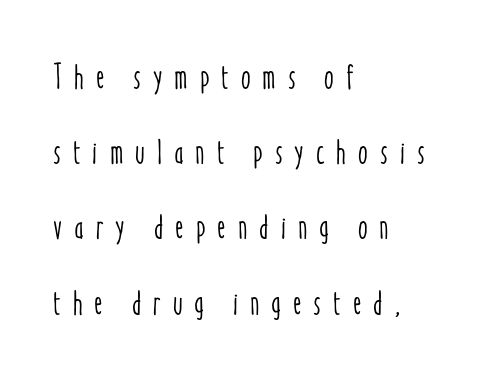
The image shows 35 px condensed type, upright; set left-aligned, loose line spacing (2.15x), unusually wide letter spacing (+0.34 em), not underlined; low stroke contrast and a medium x-height.
